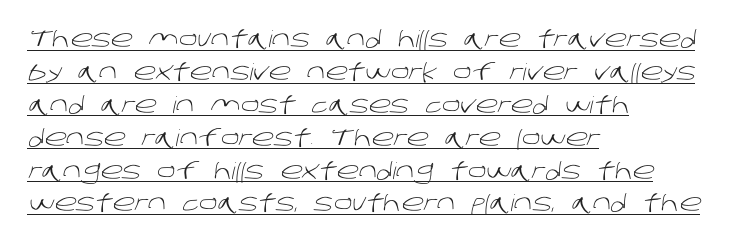
{"bold": "no", "underline": "yes", "align": "left", "line_spacing": "normal", "line_spacing_ratio": 1.43, "letter_spacing": "normal", "letter_spacing_em": 0.0, "glyph_px": 23}
